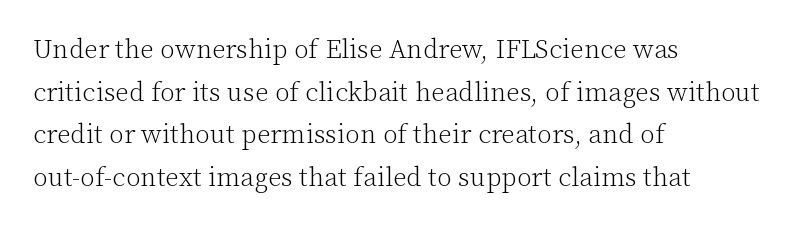
The image shows 27 px text type, upright; set left-aligned, normal line spacing (1.58x), normal letter spacing, not underlined.
